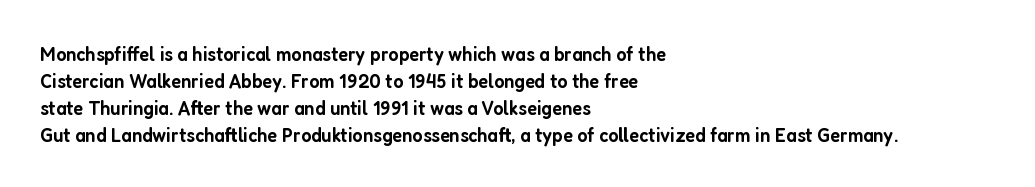
Q: Is the text bold? A: Semi-bold.
Q: Is the text italic (slanted)? A: No, it is upright.
Q: Is the text underlined? A: No.
Q: How is the paragraph aligned? A: Left-aligned.
Q: Is the spacing between letters normal or unusually wide? A: Normal.
Q: Is the spacing between lines tight, normal or loose? A: Normal.
